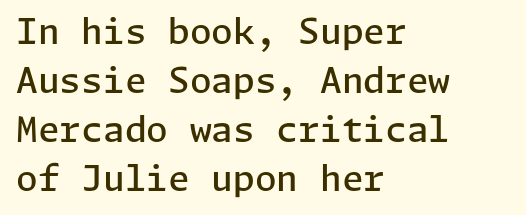
The image shows 35 px semibold sans-serif type, upright; set left-aligned, normal line spacing (1.4x), normal letter spacing, not underlined; low stroke contrast and a medium x-height.
